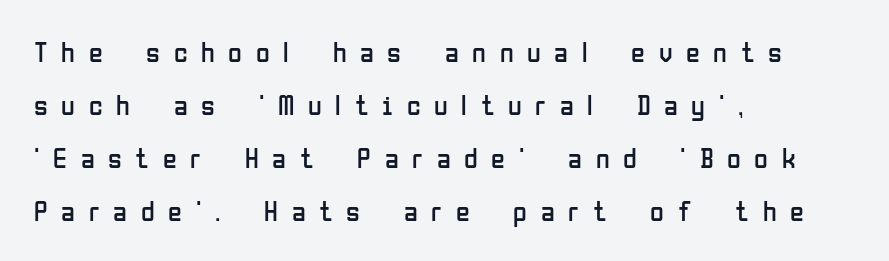
{"serif": "no", "italic": "no", "bold": "no", "weight": "regular", "width": "condensed", "stroke_contrast": "low", "x_height": "medium", "monospaced": "no", "underline": "no", "align": "left", "line_spacing_ratio": 1.89, "letter_spacing": "wide", "letter_spacing_em": 0.49, "glyph_px": 28}
